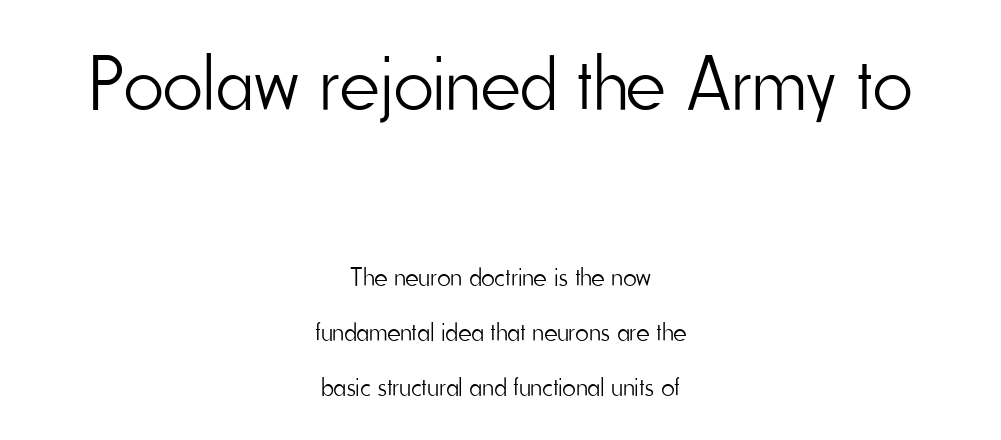
Q: Is the text bold? A: No.
Q: Is the text italic (slanted)? A: No, it is upright.
Q: Is the typeface a serif or a sans-serif typeface? A: Sans-serif.
Q: Is the text underlined? A: No.
Q: How is the paragraph aligned? A: Centered.
Q: Is the spacing between letters normal or unusually wide? A: Normal.
Q: Is the spacing between lines tight, normal or loose? A: Loose.
Q: Which block of text is set in a larger size, the first (top) or the second (bottom)? A: The first (top) one.
Q: Width (condensed, normal, or wide)? A: Condensed.
Q: Stroke contrast? A: Low.
Q: x-height? A: Small.
Q: Monospaced? A: No.
